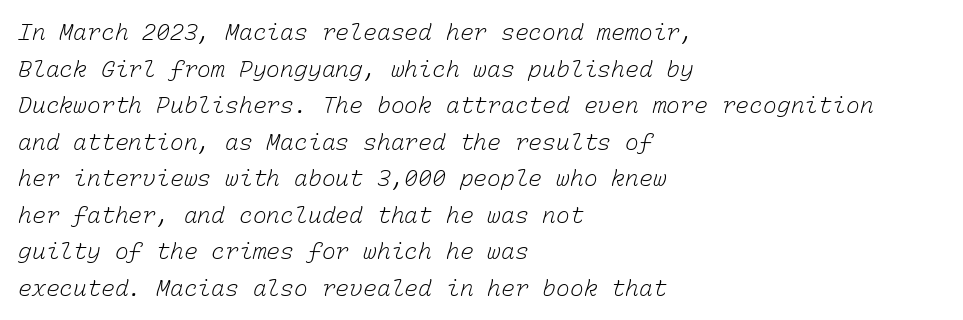
Q: Is the text bold? A: No.
Q: Is the text underlined? A: No.
Q: How is the paragraph aligned? A: Left-aligned.
Q: Is the spacing between letters normal or unusually wide? A: Normal.
Q: Is the spacing between lines tight, normal or loose? A: Normal.
